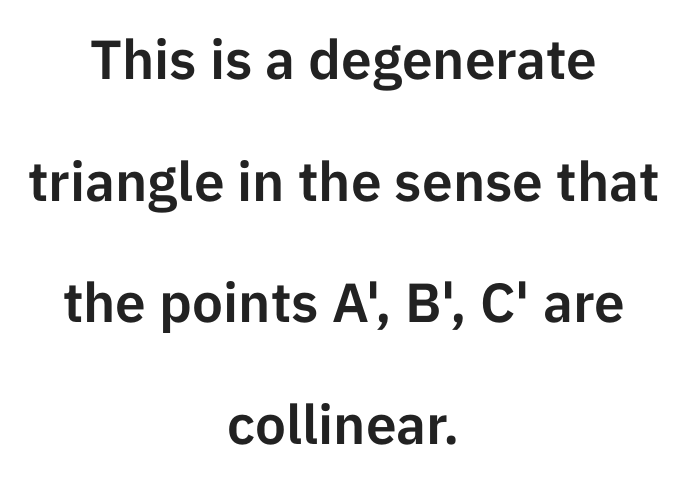
The image shows 55 px sans-serif type, upright; set centered, loose line spacing (2.21x), normal letter spacing, not underlined; low stroke contrast and a medium x-height.
